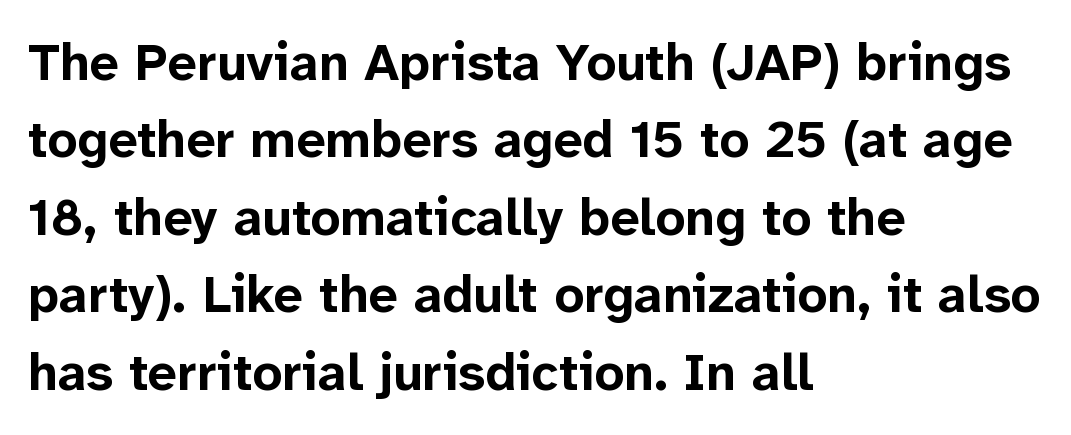
Reading down the block, your eye returns to a fixed left position each line. These lines are rendered in a variable-pitch font. Weight: bold. Short note: letters normally spaced.
